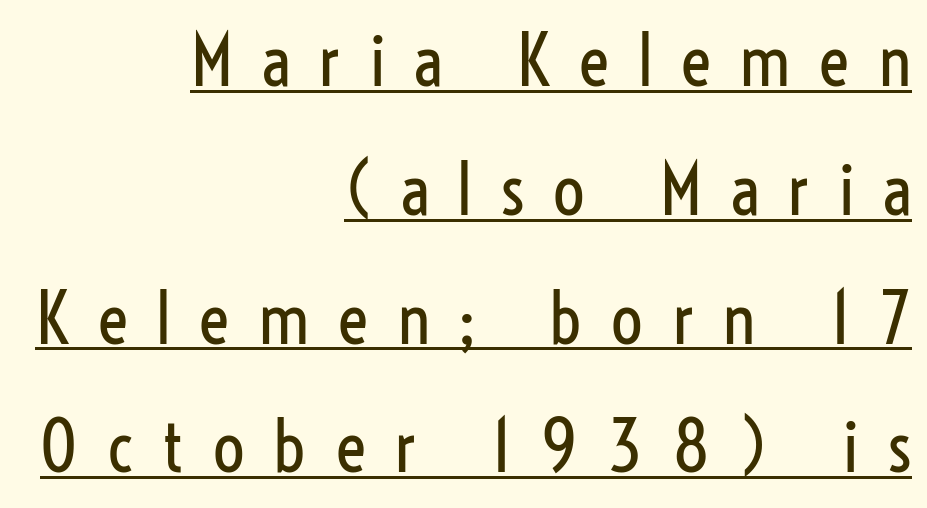
{"serif": "no", "italic": "no", "bold": "no", "weight": "regular", "width": "condensed", "stroke_contrast": "low", "x_height": "medium", "monospaced": "no", "underline": "yes", "align": "right", "line_spacing_ratio": 1.84, "letter_spacing": "wide", "letter_spacing_em": 0.42, "glyph_px": 70}
